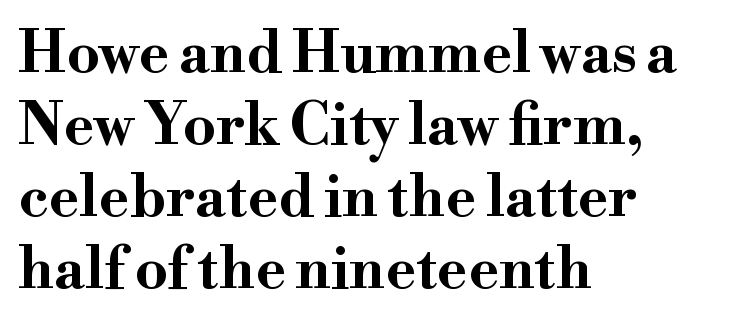
The image shows 58 px bold, wide serif type, upright; set left-aligned, line spacing 1.24x, normal letter spacing, not underlined; high stroke contrast and a small x-height.
